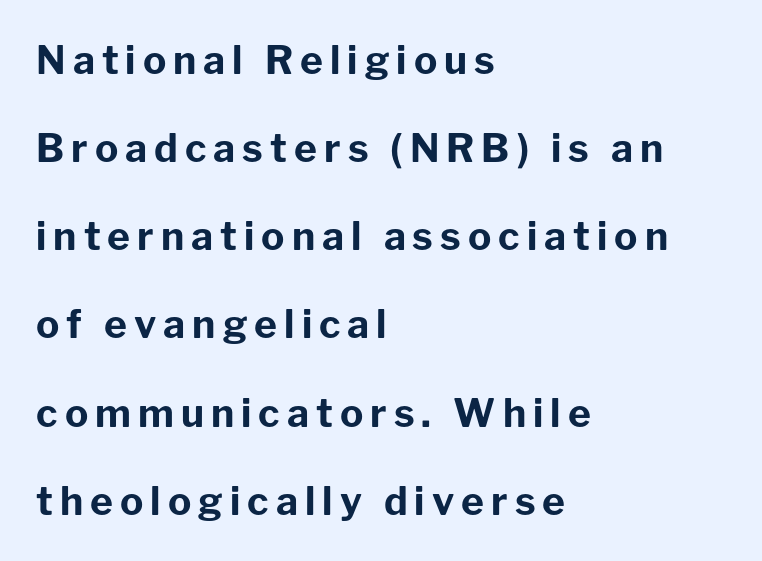
I'd describe the lettering as bold — thick and assertive. Each letter's strokes conclude bluntly, with no projecting serifs. A student would call this left alignment; a typographer would say flush left, rag right. The letters advance in unequal steps, a hallmark of proportional type. The words here are not underlined. The font's upright variant was chosen for this text.
